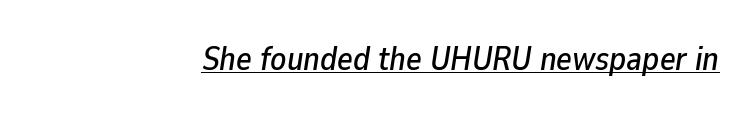
Students, observe the line beneath the letters — that is underlining. Tall strokes in this sample are angled rather than plumb. Does extra space separate the letters? No, they use regular spacing. The letters advance in unequal steps, a hallmark of proportional type.
